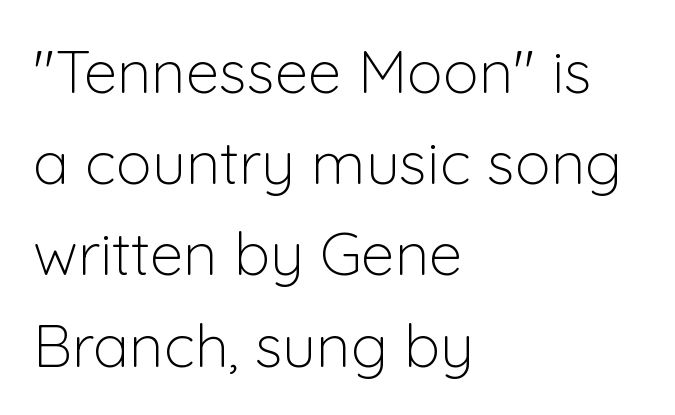
The image shows 60 px light sans-serif type, upright; set left-aligned, normal line spacing (1.52x), normal letter spacing, not underlined; low stroke contrast and a medium x-height.
